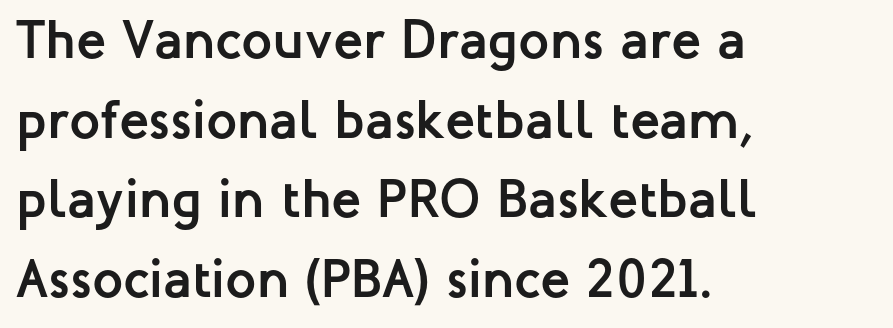
A typesetter would label this face a sans. Nobody drew a line under any word here. These words are printed bold, with thick strokes throughout. The letters stand straight up with perfectly vertical stems.
